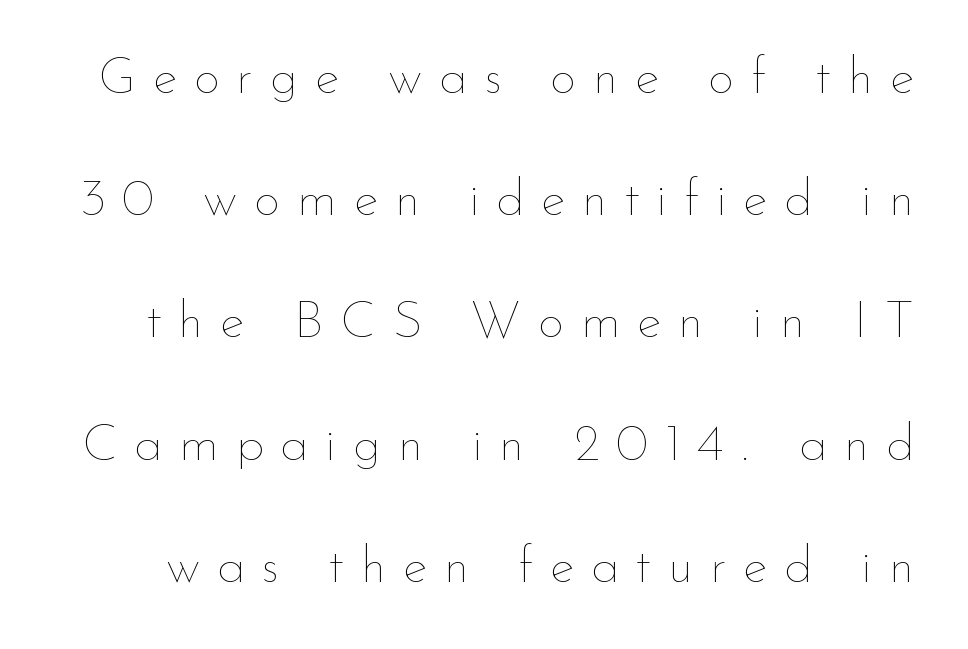
The image shows 52 px thin type, upright; set loose line spacing (2.35x), unusually wide letter spacing (+0.32 em), not underlined; low stroke contrast and a small x-height.
